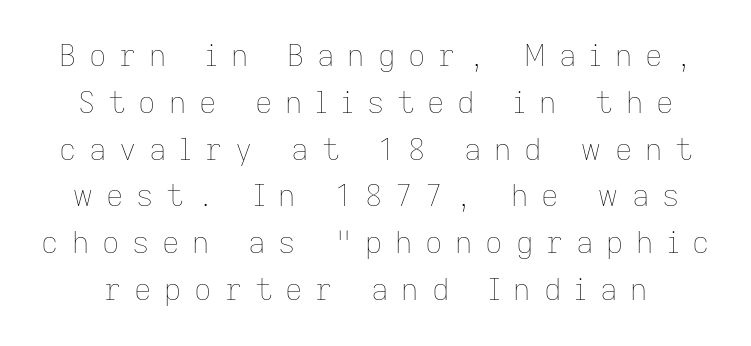
Beneath every word, the page is bare. Character widths vary here, with narrow letters taking less room than wide ones. The rendering inserts visible extra space after every character. Weight: in the light-to-regular range.
